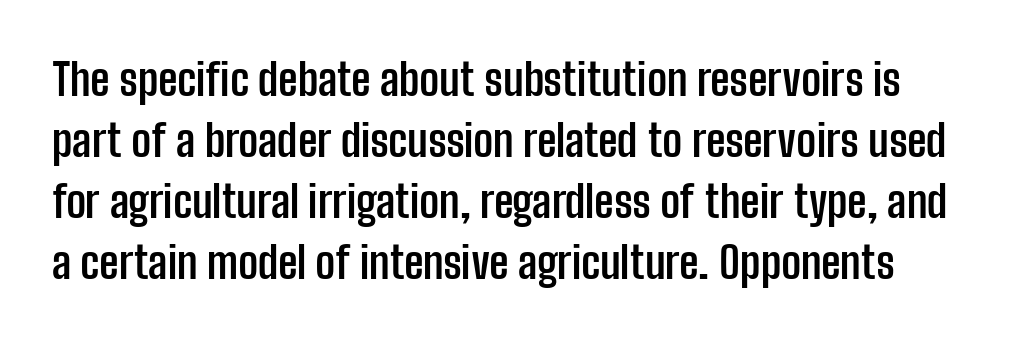
Look at the stroke-to-counter ratio: heavy, a bold. The block of text has a typical density, with ordinary space between rows. Does the type have serifs? No, each stem ends abruptly. The type sits square on the baseline with zero lean. Spacing verdict: proportional, widths tailored to each character. The line texture is even and compact thanks to regular tracking.
